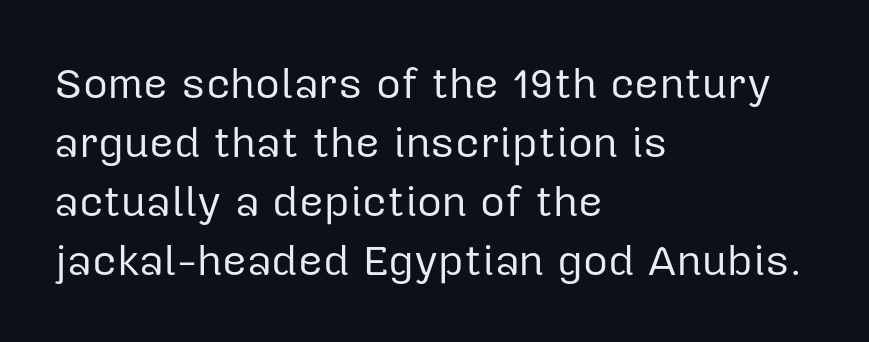
The image shows 43 px regular-weight sans-serif type, upright; set left-aligned, normal line spacing (1.37x), normal letter spacing, not underlined; low stroke contrast and a medium x-height.
